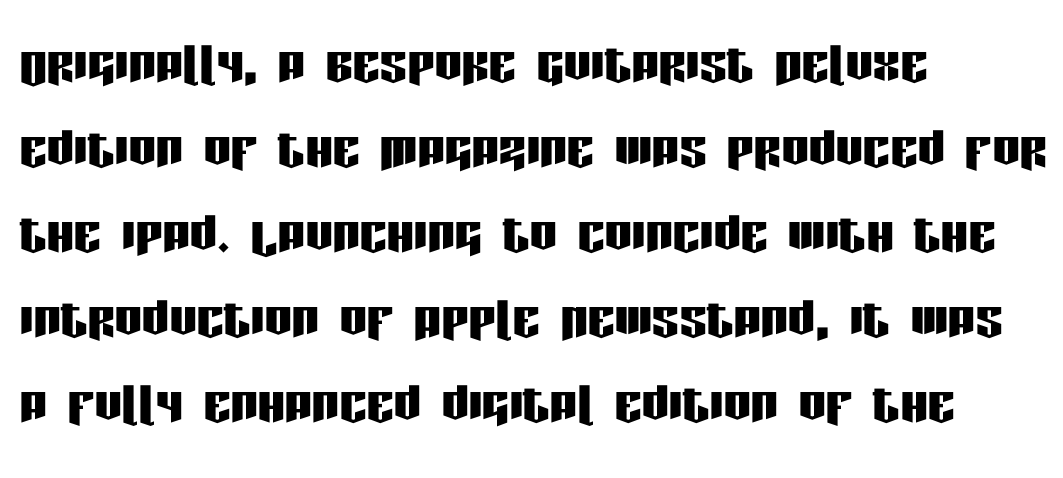
Quick note: underline off. Nope, not italic — everything's standing straight. A typesetter would call this proportional, since set widths differ per character. In terms of letterform style, serifs are entirely absent.
